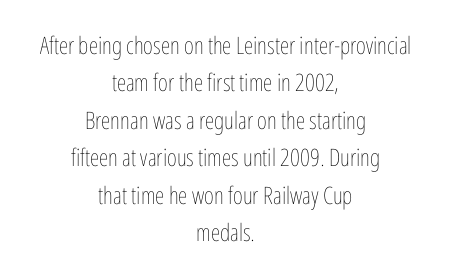
The image shows 24 px text type, upright; set centered, normal line spacing (1.56x), normal letter spacing, not underlined.
